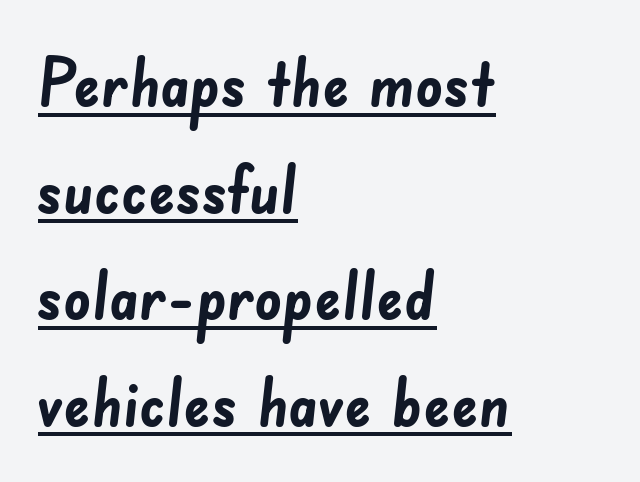
{"serif": "no", "bold": "yes", "weight": "semibold", "width": "normal", "stroke_contrast": "low", "x_height": "small", "monospaced": "no", "underline": "yes", "align": "left", "line_spacing": "normal", "line_spacing_ratio": 1.59, "letter_spacing": "normal", "letter_spacing_em": 0.0, "glyph_px": 67}
